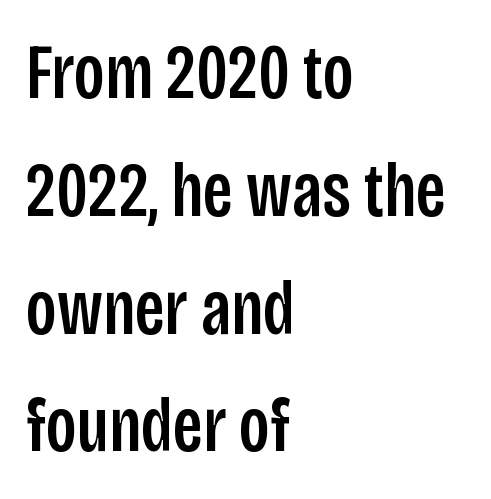
The image shows 77 px condensed sans-serif type, upright; set left-aligned, normal line spacing (1.53x), normal letter spacing, not underlined; low stroke contrast and a large x-height.
